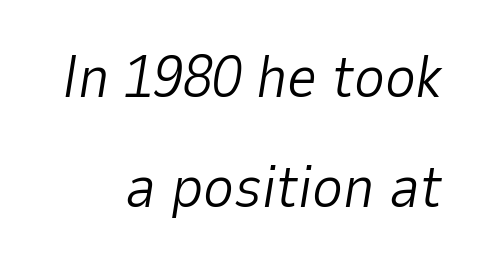
The image shows 59 px light type, italic (leaning right); set line spacing 1.87x, normal letter spacing, not underlined; low stroke contrast and a medium x-height.
